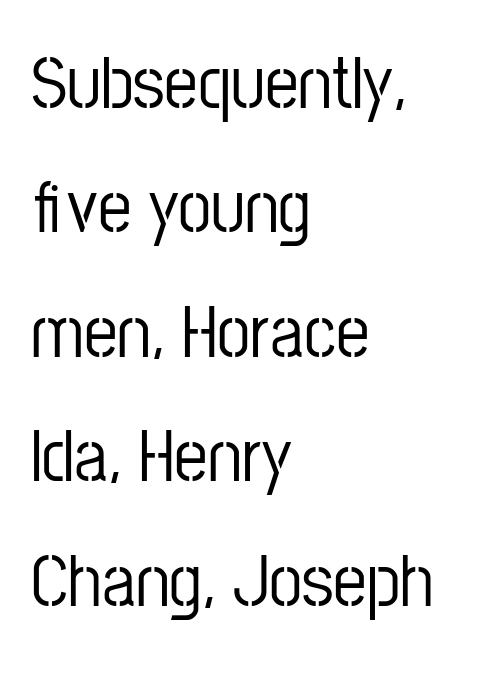
{"serif": "no", "italic": "no", "width": "condensed", "stroke_contrast": "low", "x_height": "medium", "monospaced": "no", "underline": "no", "align": "left", "line_spacing": "normal", "line_spacing_ratio": 1.66, "letter_spacing": "normal", "letter_spacing_em": 0.0, "glyph_px": 75}
